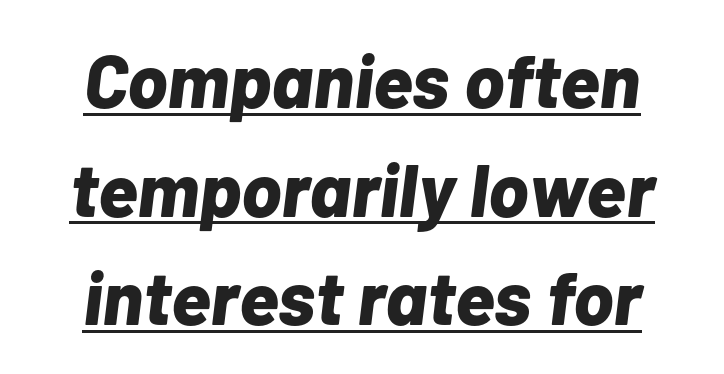
Q: Is the text bold? A: Yes.
Q: Is the text italic (slanted)? A: Yes, it leans right by about 7 degrees.
Q: Is the text underlined? A: Yes.
Q: How is the paragraph aligned? A: Centered.
Q: Is the spacing between letters normal or unusually wide? A: Normal.
Q: Is the spacing between lines tight, normal or loose? A: Normal.
Q: Width (condensed, normal, or wide)? A: Normal.
Q: Stroke contrast? A: Low.
Q: x-height? A: Medium.
Q: Monospaced? A: No.
